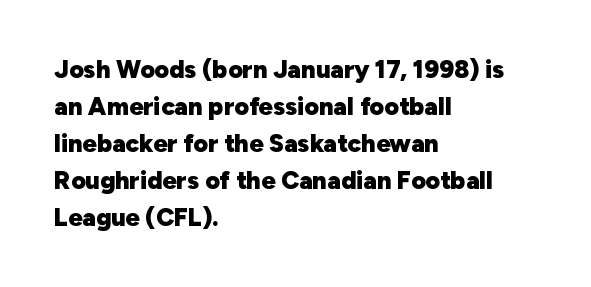
Horizontally, the lines are justified to the leading edge only. These words are printed bold, with thick strokes throughout. These lines sit exactly where default settings would place them. Every character sits straight up, as roman type does. Beneath every word, the page is bare.
